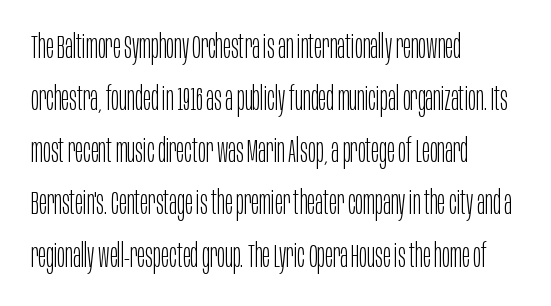
Q: Is the text bold? A: No.
Q: Is the text italic (slanted)? A: No, it is upright.
Q: Is the typeface a serif or a sans-serif typeface? A: Sans-serif.
Q: Is the text underlined? A: No.
Q: How is the paragraph aligned? A: Left-aligned.
Q: Is the spacing between letters normal or unusually wide? A: Normal.
Q: Is the spacing between lines tight, normal or loose? A: Normal.
Q: Width (condensed, normal, or wide)? A: Condensed.
Q: Stroke contrast? A: Low.
Q: x-height? A: Large.
Q: Monospaced? A: No.
